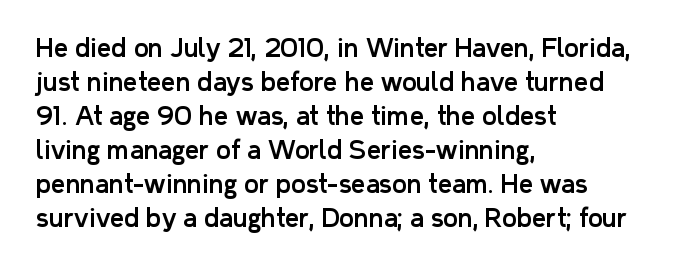
{"italic": "no", "underline": "no", "align": "left", "line_spacing": "normal", "line_spacing_ratio": 1.36, "letter_spacing": "normal", "letter_spacing_em": 0.0, "glyph_px": 25}
